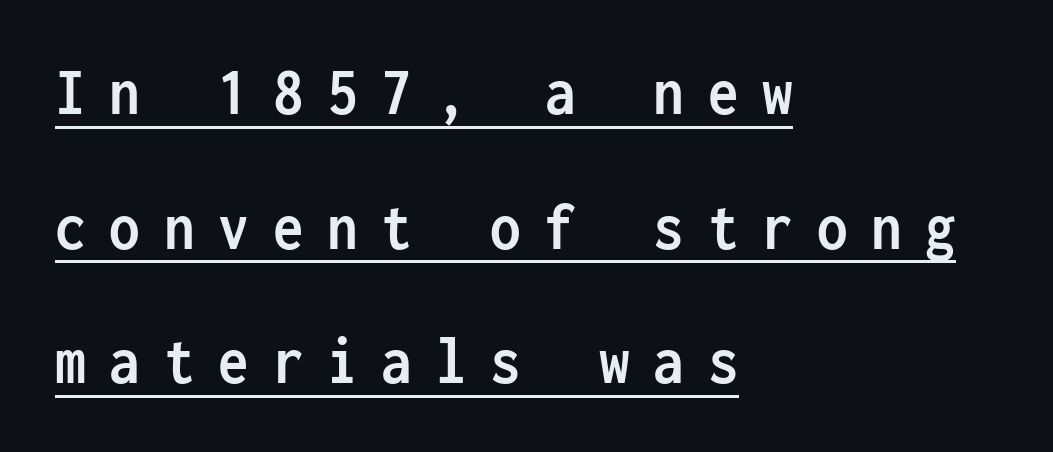
In terms of leading, this rendering errs on the spacious side. In terms of letterform style, serifs are entirely absent. I'd describe the lettering as bold — thick and assertive. The compositor pushed each line to the left boundary. The type sits square on the baseline with zero lean.
